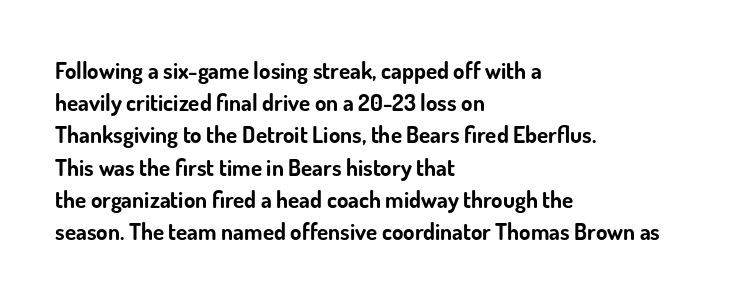
Q: Is the text bold? A: Yes.
Q: Is the text italic (slanted)? A: No, it is upright.
Q: Is the text underlined? A: No.
Q: How is the paragraph aligned? A: Left-aligned.
Q: Is the spacing between letters normal or unusually wide? A: Normal.
Q: Is the spacing between lines tight, normal or loose? A: Normal.
